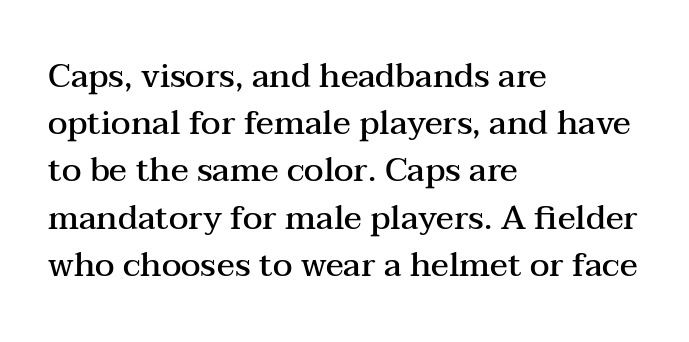
Q: Is the text bold? A: Semi-bold.
Q: Is the text italic (slanted)? A: No, it is upright.
Q: Is the typeface a serif or a sans-serif typeface? A: Serif.
Q: Is the text underlined? A: No.
Q: How is the paragraph aligned? A: Left-aligned.
Q: Is the spacing between letters normal or unusually wide? A: Normal.
Q: Is the spacing between lines tight, normal or loose? A: Normal.
Q: Width (condensed, normal, or wide)? A: Wide.
Q: Stroke contrast? A: Medium.
Q: x-height? A: Medium.
Q: Monospaced? A: No.
